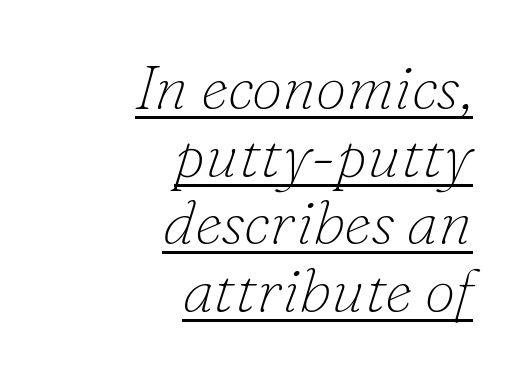
{"serif": "yes", "italic": "yes", "lean": "right", "slant_degrees": 16, "bold": "no", "weight": "thin", "width": "normal", "stroke_contrast": "low", "x_height": "small", "monospaced": "no", "underline": "yes", "align": "right", "line_spacing": "tight", "line_spacing_ratio": 1.09, "letter_spacing": "normal", "letter_spacing_em": 0.0, "glyph_px": 62}
